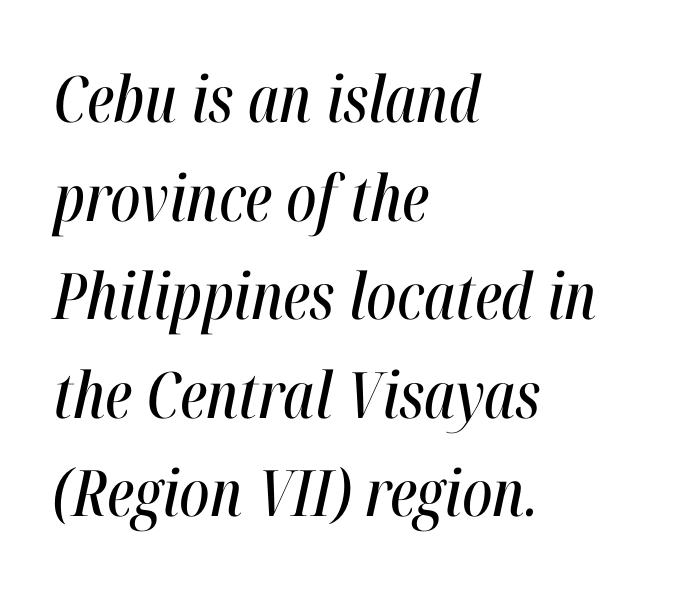
Type without underlining. The compositor pushed each line to the left boundary. The lettering tilts uniformly, giving the passage an italic look. The letterforms sit shoulder to shoulder at normal distance. Vertically, the passage feels balanced, rows spaced as you'd expect. You could not count columns in this text — the font is proportionally spaced.
